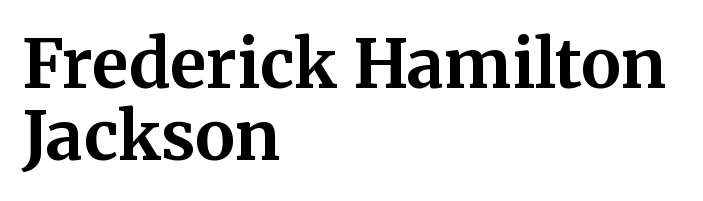
Q: Is the text bold? A: Yes.
Q: Is the text italic (slanted)? A: No, it is upright.
Q: Is the typeface a serif or a sans-serif typeface? A: Serif.
Q: Is the text underlined? A: No.
Q: How is the paragraph aligned? A: Left-aligned.
Q: Is the spacing between letters normal or unusually wide? A: Normal.
Q: Is the spacing between lines tight, normal or loose? A: Tight.
Q: Width (condensed, normal, or wide)? A: Normal.
Q: Stroke contrast? A: Medium.
Q: x-height? A: Medium.
Q: Monospaced? A: No.
